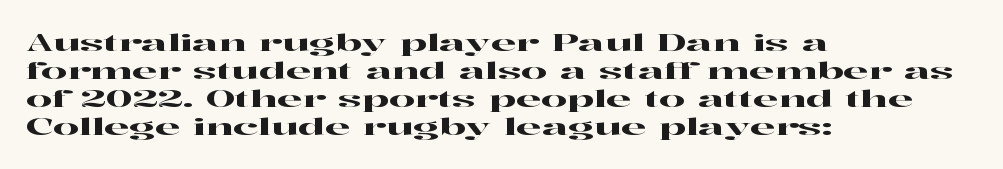
{"italic": "no", "underline": "no", "align": "left", "line_spacing_ratio": 1.22, "letter_spacing": "normal", "letter_spacing_em": 0.0, "glyph_px": 23}
